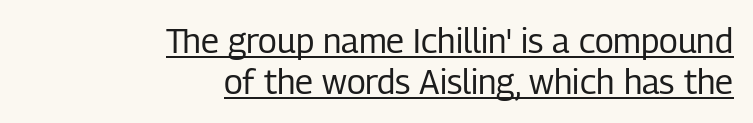
Q: Is the text bold? A: No.
Q: Is the text italic (slanted)? A: No, it is upright.
Q: Is the typeface a serif or a sans-serif typeface? A: Sans-serif.
Q: Is the text underlined? A: Yes.
Q: How is the paragraph aligned? A: Right-aligned.
Q: Is the spacing between letters normal or unusually wide? A: Normal.
Q: Width (condensed, normal, or wide)? A: Condensed.
Q: Stroke contrast? A: Low.
Q: x-height? A: Medium.
Q: Monospaced? A: No.
